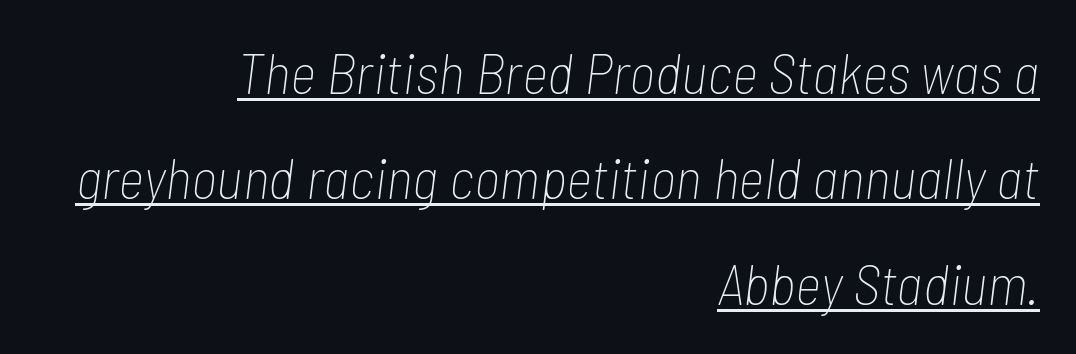
The image shows 57 px thin, condensed type, italic (leaning right); set right-aligned, line spacing 1.85x, normal letter spacing, underlined; low stroke contrast and a medium x-height.
